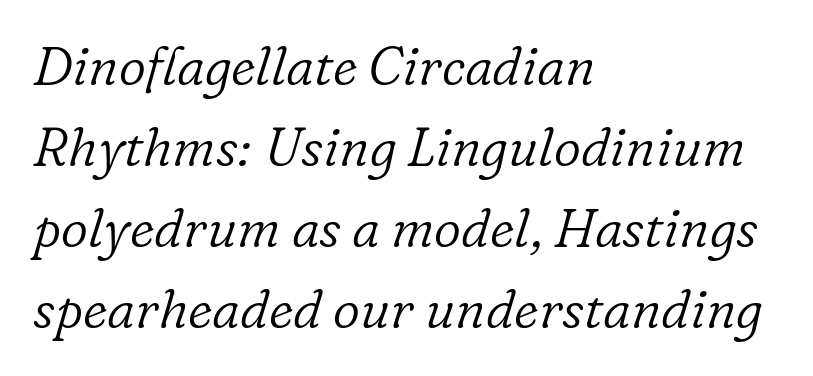
The image shows 53 px light serif type, italic (leaning right); set left-aligned, normal line spacing (1.53x), normal letter spacing, not underlined; low stroke contrast and a medium x-height.
